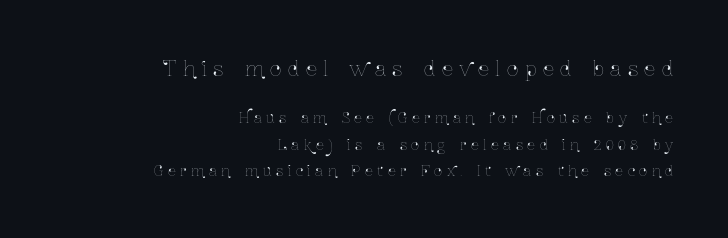
Q: Is the text italic (slanted)? A: No, it is upright.
Q: Is the text underlined? A: No.
Q: How is the paragraph aligned? A: Right-aligned.
Q: Is the spacing between letters normal or unusually wide? A: Unusually wide.
Q: Which block of text is set in a larger size, the first (top) or the second (bottom)? A: The first (top) one.
